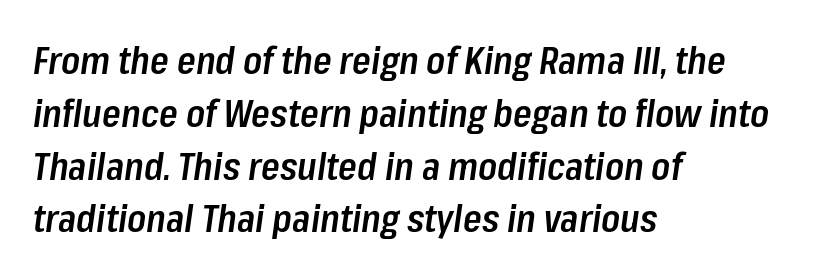
Q: Is the text bold? A: Semi-bold.
Q: Is the text italic (slanted)? A: Yes, it leans right by about 8 degrees.
Q: Is the text underlined? A: No.
Q: How is the paragraph aligned? A: Left-aligned.
Q: Is the spacing between letters normal or unusually wide? A: Normal.
Q: Is the spacing between lines tight, normal or loose? A: Normal.
Q: Width (condensed, normal, or wide)? A: Condensed.
Q: Stroke contrast? A: Low.
Q: x-height? A: Medium.
Q: Monospaced? A: No.
